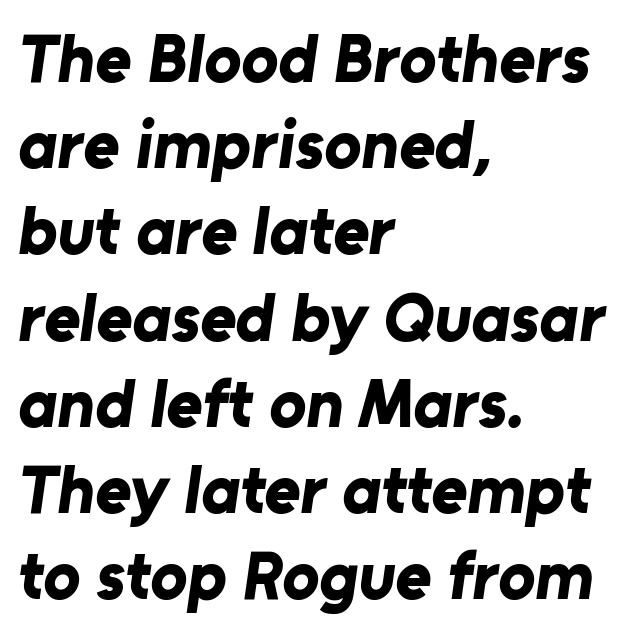
The image shows 69 px bold sans-serif type; set left-aligned, normal line spacing (1.25x), normal letter spacing, not underlined; low stroke contrast and a medium x-height.
